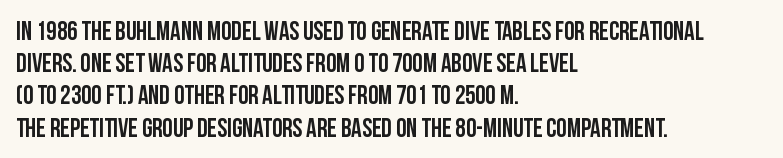
You could call the tracking neutral — neither tight nor loose. Posture: upright roman. Which margin do the lines hug? The left one — the right edge is uneven. Decoration check: the copy has no underline.
